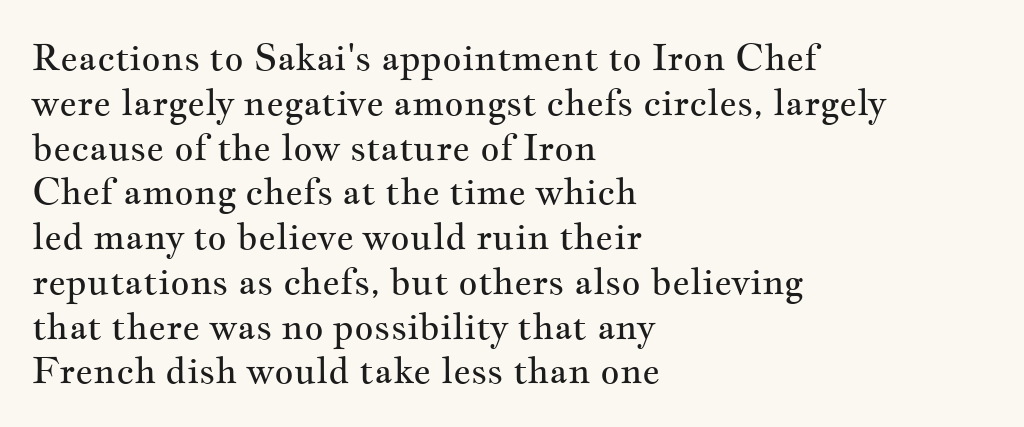
{"serif": "yes", "italic": "no", "bold": "no", "weight": "regular", "width": "wide", "stroke_contrast": "medium", "x_height": "small", "monospaced": "no", "underline": "no", "align": "left", "line_spacing_ratio": 1.21, "letter_spacing": "normal", "letter_spacing_em": 0.0, "glyph_px": 37}
